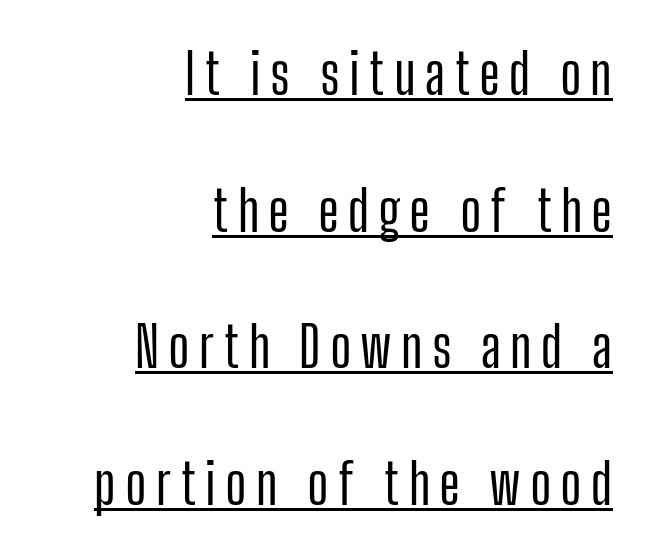
The image shows 56 px condensed sans-serif type, upright; set right-aligned, loose line spacing (2.44x), underlined; low stroke contrast and a medium x-height.
